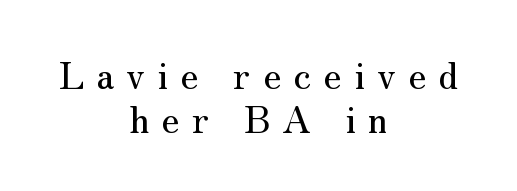
This rendering features lettering with no underline. Do the letters lean? They stand straight. Is this a fixed-width face? No — the glyphs have proportional, varying widths. Spacing between characters has been opened up far beyond the box default.
